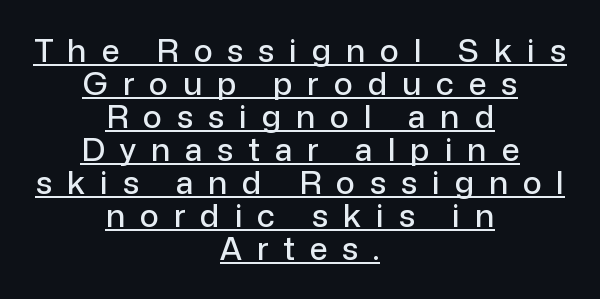
Q: Is the text italic (slanted)? A: No, it is upright.
Q: Is the typeface a serif or a sans-serif typeface? A: Sans-serif.
Q: Is the text underlined? A: Yes.
Q: How is the paragraph aligned? A: Centered.
Q: Is the spacing between letters normal or unusually wide? A: Unusually wide.
Q: Is the spacing between lines tight, normal or loose? A: Tight.
Q: Width (condensed, normal, or wide)? A: Normal.
Q: Stroke contrast? A: Low.
Q: x-height? A: Medium.
Q: Monospaced? A: No.
